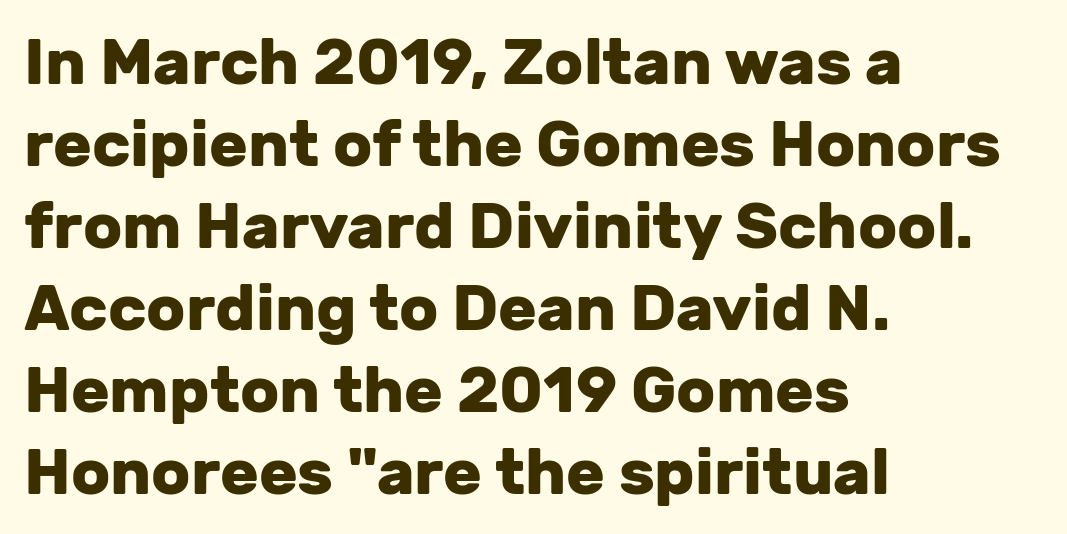
Q: Is the text bold? A: Yes.
Q: Is the text italic (slanted)? A: No, it is upright.
Q: Is the typeface a serif or a sans-serif typeface? A: Sans-serif.
Q: Is the text underlined? A: No.
Q: How is the paragraph aligned? A: Left-aligned.
Q: Is the spacing between letters normal or unusually wide? A: Normal.
Q: Is the spacing between lines tight, normal or loose? A: Normal.
Q: Width (condensed, normal, or wide)? A: Normal.
Q: Stroke contrast? A: Low.
Q: x-height? A: Medium.
Q: Monospaced? A: No.
